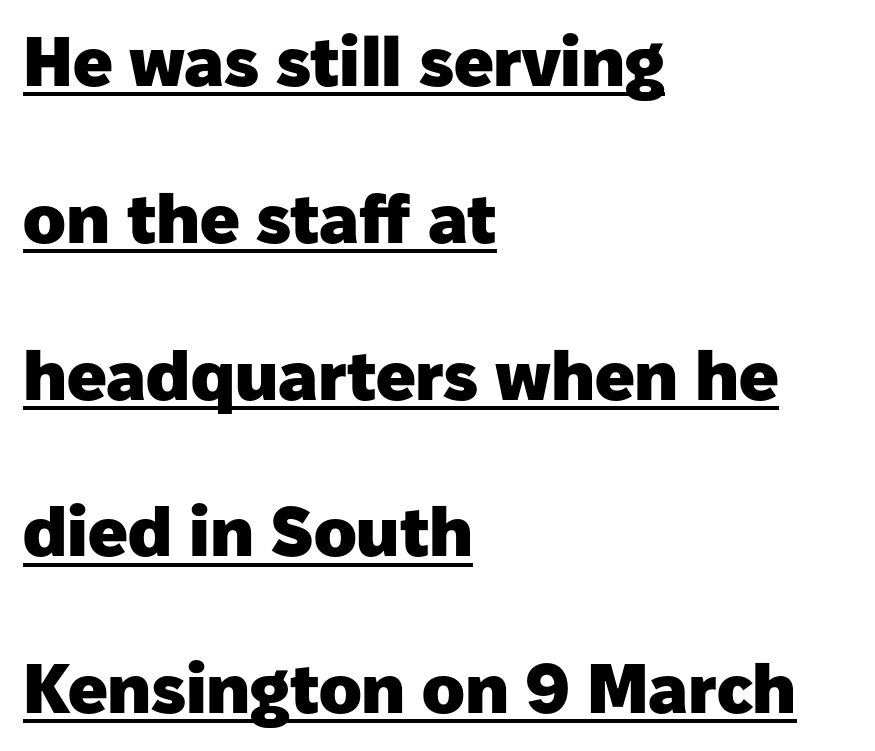
{"serif": "no", "italic": "no", "bold": "yes", "weight": "heavy", "width": "normal", "stroke_contrast": "low", "x_height": "medium", "monospaced": "no", "underline": "yes", "align": "left", "line_spacing": "loose", "line_spacing_ratio": 2.24, "letter_spacing": "normal", "letter_spacing_em": 0.0, "glyph_px": 70}
